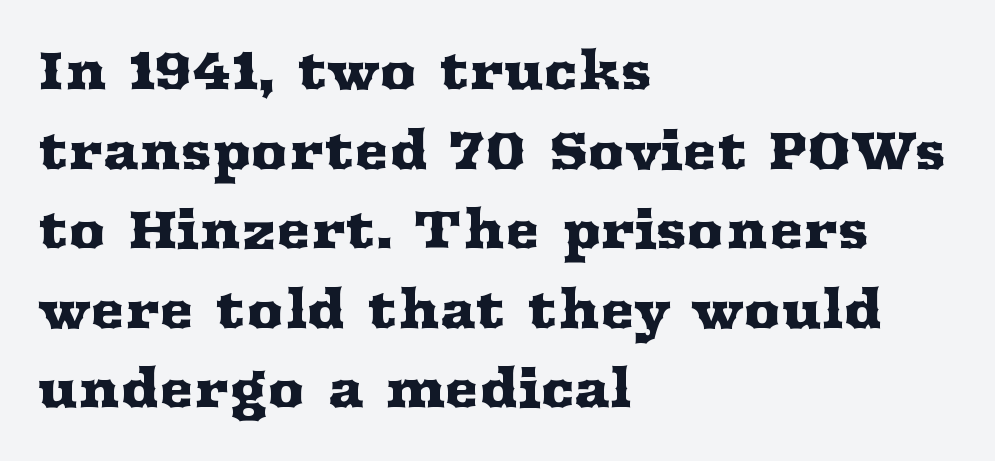
The image shows 52 px wide serif type, upright; set left-aligned, normal line spacing (1.53x), normal letter spacing, not underlined; medium stroke contrast and a medium x-height.
